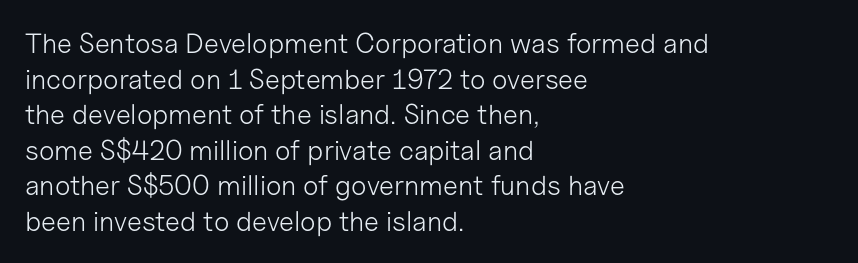
{"serif": "no", "italic": "no", "bold": "no", "weight": "light", "width": "normal", "stroke_contrast": "low", "x_height": "medium", "monospaced": "no", "underline": "no", "align": "left", "line_spacing": "normal", "line_spacing_ratio": 1.27, "letter_spacing": "normal", "letter_spacing_em": 0.0, "glyph_px": 28}
